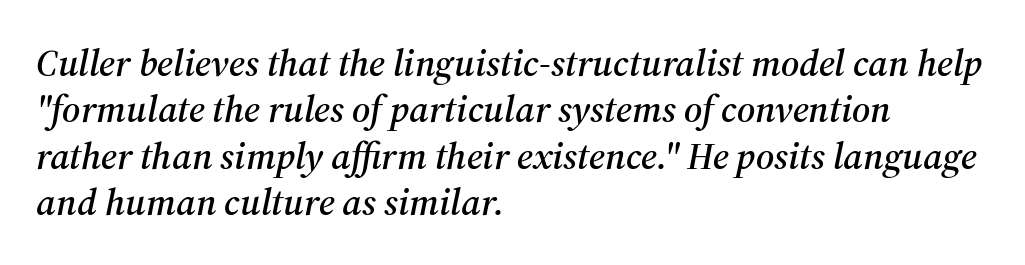
Q: Is the text italic (slanted)? A: Yes, it leans right by about 12 degrees.
Q: Is the typeface a serif or a sans-serif typeface? A: Serif.
Q: Is the text underlined? A: No.
Q: How is the paragraph aligned? A: Left-aligned.
Q: Is the spacing between letters normal or unusually wide? A: Normal.
Q: Width (condensed, normal, or wide)? A: Normal.
Q: Stroke contrast? A: Medium.
Q: x-height? A: Medium.
Q: Monospaced? A: No.
